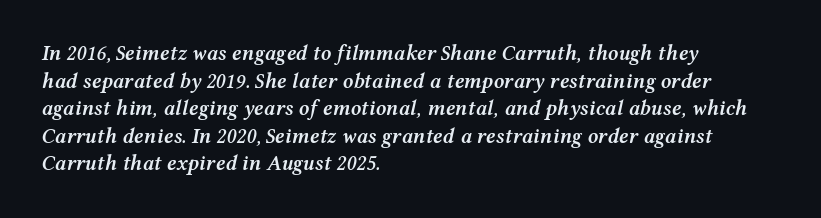
Q: Is the text bold? A: Semi-bold.
Q: Is the text italic (slanted)? A: Yes, it leans right by about 12 degrees.
Q: Is the text underlined? A: No.
Q: How is the paragraph aligned? A: Left-aligned.
Q: Is the spacing between letters normal or unusually wide? A: Normal.
Q: Is the spacing between lines tight, normal or loose? A: Normal.
